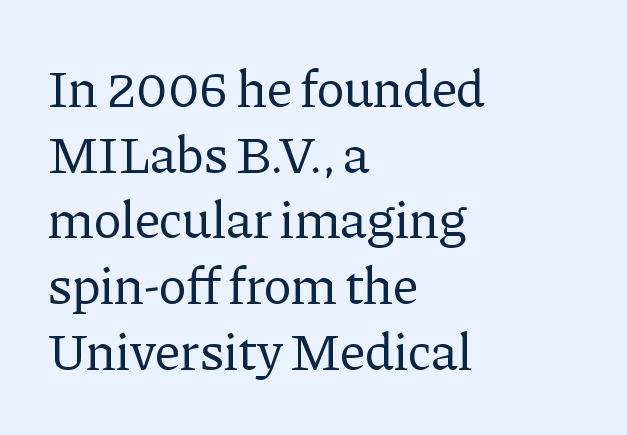
The image shows 53 px regular-weight serif type, upright; set left-aligned, line spacing 1.24x, normal letter spacing, not underlined; low stroke contrast and a medium x-height.
